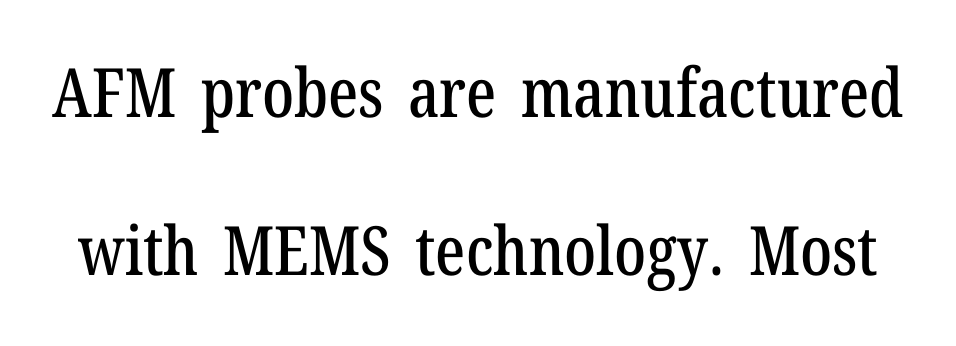
{"serif": "yes", "italic": "no", "width": "condensed", "stroke_contrast": "low", "x_height": "medium", "monospaced": "no", "underline": "no", "line_spacing": "loose", "line_spacing_ratio": 2.33, "letter_spacing": "normal", "letter_spacing_em": 0.0, "glyph_px": 68}
